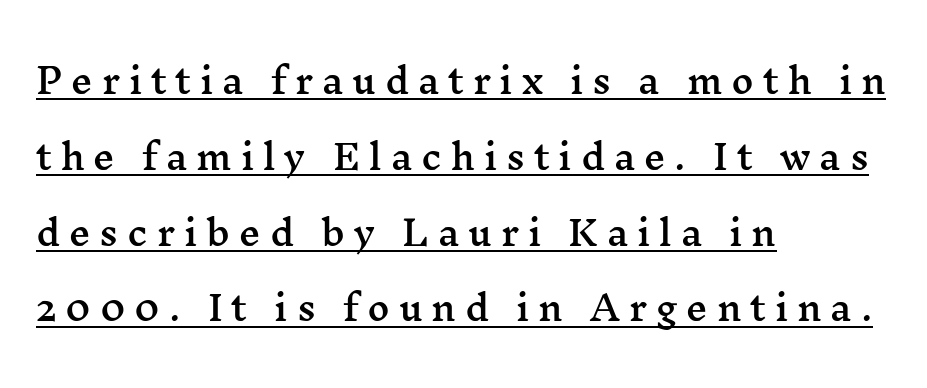
Q: Is the text italic (slanted)? A: No, it is upright.
Q: Is the typeface a serif or a sans-serif typeface? A: Serif.
Q: Is the text underlined? A: Yes.
Q: How is the paragraph aligned? A: Left-aligned.
Q: Is the spacing between letters normal or unusually wide? A: Unusually wide.
Q: Is the spacing between lines tight, normal or loose? A: Loose.
Q: Width (condensed, normal, or wide)? A: Wide.
Q: Stroke contrast? A: Medium.
Q: x-height? A: Medium.
Q: Monospaced? A: No.
